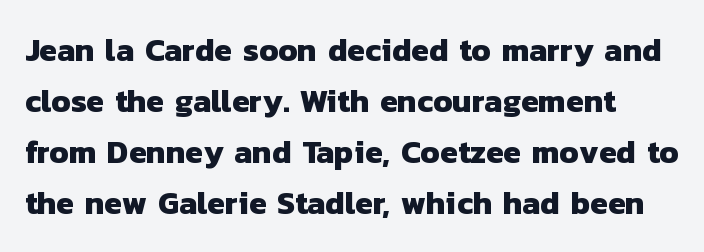
The image shows 32 px heavy sans-serif type; set normal line spacing (1.59x), normal letter spacing, not underlined; low stroke contrast and a medium x-height.
